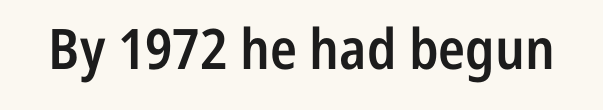
The image shows 56 px semibold, condensed sans-serif type, upright; set normal letter spacing, not underlined; low stroke contrast and a medium x-height.
